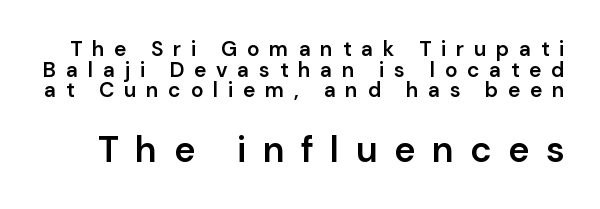
{"serif": "no", "italic": "no", "bold": "semi", "weight": "semibold", "width": "normal", "stroke_contrast": "low", "x_height": "medium", "monospaced": "no", "underline": "no", "line_spacing": "tight", "line_spacing_ratio": 0.98, "letter_spacing": "wide", "letter_spacing_em": 0.46, "larger_block": "second", "size_ratio": 1.71, "glyph_px": 36}
